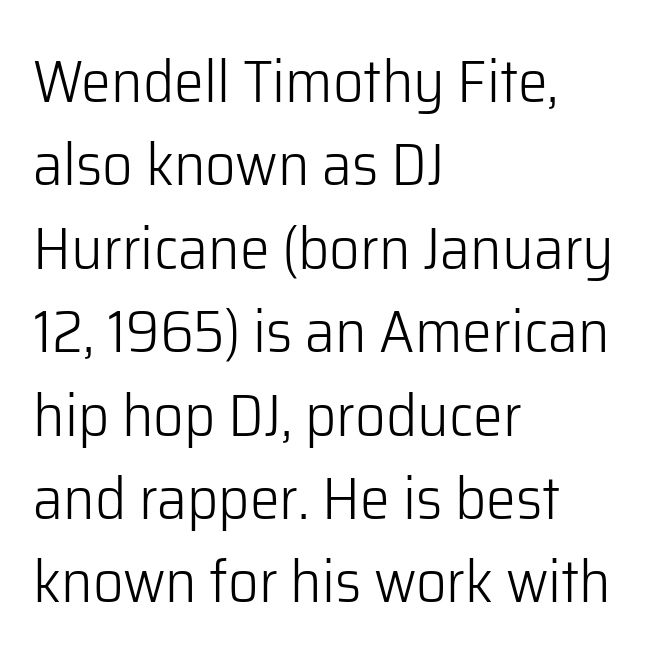
Q: Is the text bold? A: No.
Q: Is the text italic (slanted)? A: No, it is upright.
Q: Is the typeface a serif or a sans-serif typeface? A: Sans-serif.
Q: Is the text underlined? A: No.
Q: How is the paragraph aligned? A: Left-aligned.
Q: Is the spacing between letters normal or unusually wide? A: Normal.
Q: Is the spacing between lines tight, normal or loose? A: Normal.
Q: Width (condensed, normal, or wide)? A: Normal.
Q: Stroke contrast? A: Low.
Q: x-height? A: Medium.
Q: Monospaced? A: No.
